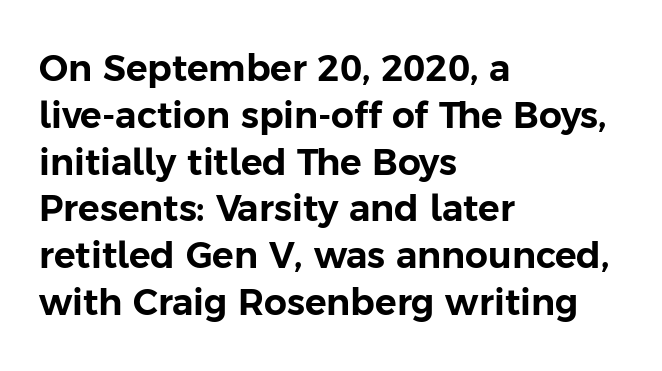
Q: Is the text italic (slanted)? A: No, it is upright.
Q: Is the typeface a serif or a sans-serif typeface? A: Sans-serif.
Q: Is the text underlined? A: No.
Q: How is the paragraph aligned? A: Left-aligned.
Q: Is the spacing between letters normal or unusually wide? A: Normal.
Q: Is the spacing between lines tight, normal or loose? A: Normal.
Q: Width (condensed, normal, or wide)? A: Normal.
Q: Stroke contrast? A: Low.
Q: x-height? A: Medium.
Q: Monospaced? A: No.
